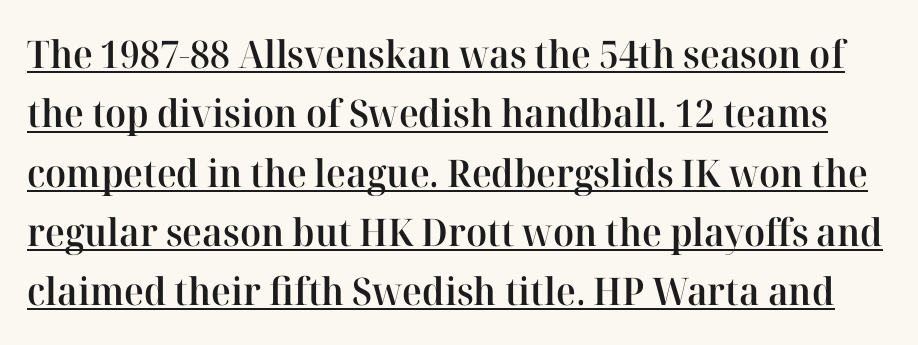
Q: Is the text bold? A: Semi-bold.
Q: Is the text italic (slanted)? A: No, it is upright.
Q: Is the typeface a serif or a sans-serif typeface? A: Serif.
Q: Is the text underlined? A: Yes.
Q: Is the spacing between letters normal or unusually wide? A: Normal.
Q: Is the spacing between lines tight, normal or loose? A: Normal.
Q: Width (condensed, normal, or wide)? A: Normal.
Q: Stroke contrast? A: High.
Q: x-height? A: Medium.
Q: Monospaced? A: No.
